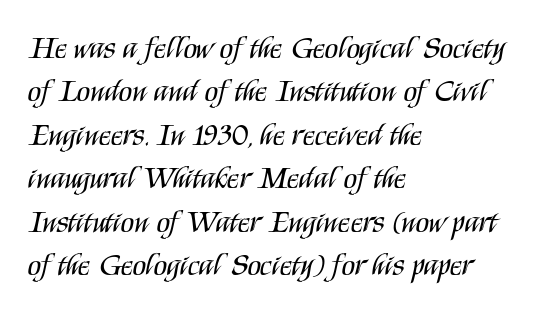
Q: Is the text bold? A: No.
Q: Is the text italic (slanted)? A: Yes.
Q: Is the typeface a serif or a sans-serif typeface? A: Sans-serif.
Q: Is the text underlined? A: No.
Q: How is the paragraph aligned? A: Left-aligned.
Q: Is the spacing between letters normal or unusually wide? A: Normal.
Q: Is the spacing between lines tight, normal or loose? A: Normal.
Q: Width (condensed, normal, or wide)? A: Condensed.
Q: Stroke contrast? A: Medium.
Q: x-height? A: Large.
Q: Monospaced? A: No.
